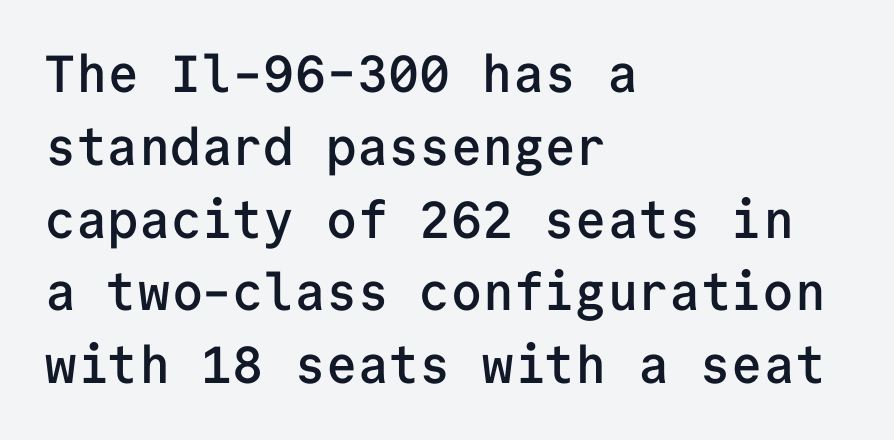
Interline gaps are of average width in this sample. Tall strokes in this sample are plumb rather than angled. Weight check: semibold — heavier than regular, not quite bold. The letters march in equal steps, a hallmark of fixed-pitch type.
